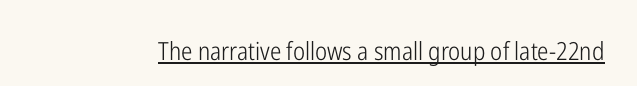
{"italic": "no", "bold": "no", "underline": "yes", "letter_spacing": "normal", "letter_spacing_em": 0.0, "glyph_px": 25}
